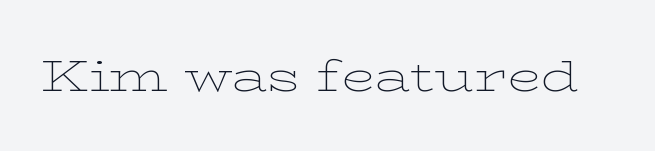
Q: Is the text bold? A: No.
Q: Is the text italic (slanted)? A: No, it is upright.
Q: Is the typeface a serif or a sans-serif typeface? A: Serif.
Q: Is the text underlined? A: No.
Q: Is the spacing between letters normal or unusually wide? A: Normal.
Q: Width (condensed, normal, or wide)? A: Wide.
Q: Stroke contrast? A: Low.
Q: x-height? A: Medium.
Q: Monospaced? A: No.
